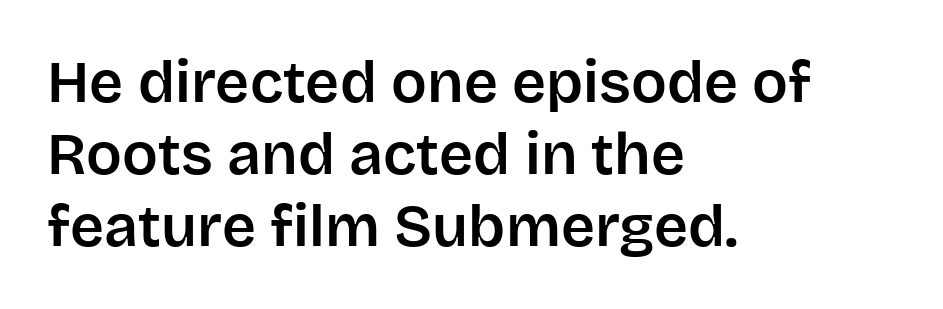
The image shows 59 px sans-serif type, upright; set left-aligned, line spacing 1.22x, normal letter spacing, not underlined; low stroke contrast and a large x-height.
